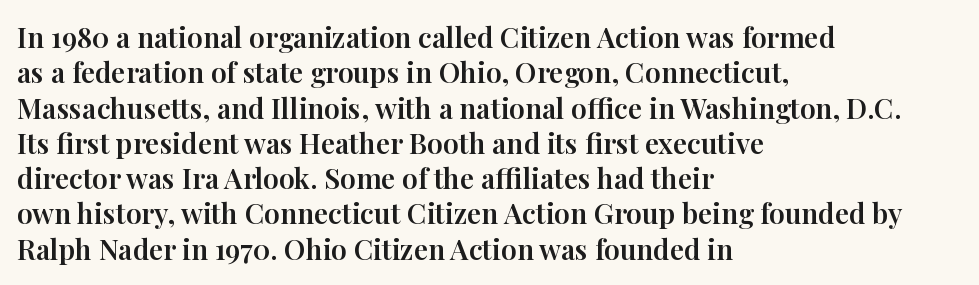
Look at the bottom of the vertical strokes: they flare into serifs here. A typesetter would call this zero additional tracking. Evenly set lines give the paragraph a standard silhouette. The face used here is proportionally spaced, like ordinary book or web type. When letters stand straight like this, we call the style roman or upright.
